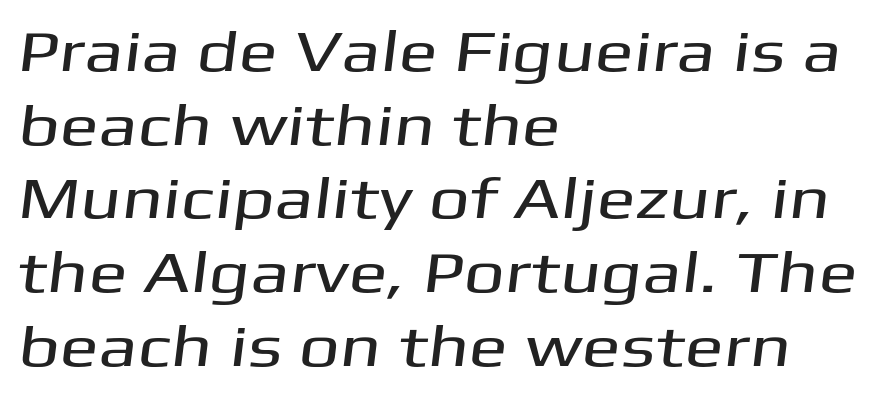
{"serif": "no", "width": "wide", "stroke_contrast": "medium", "x_height": "medium", "monospaced": "no", "underline": "no", "align": "left", "line_spacing": "normal", "line_spacing_ratio": 1.27, "letter_spacing": "normal", "letter_spacing_em": 0.0, "glyph_px": 58}
